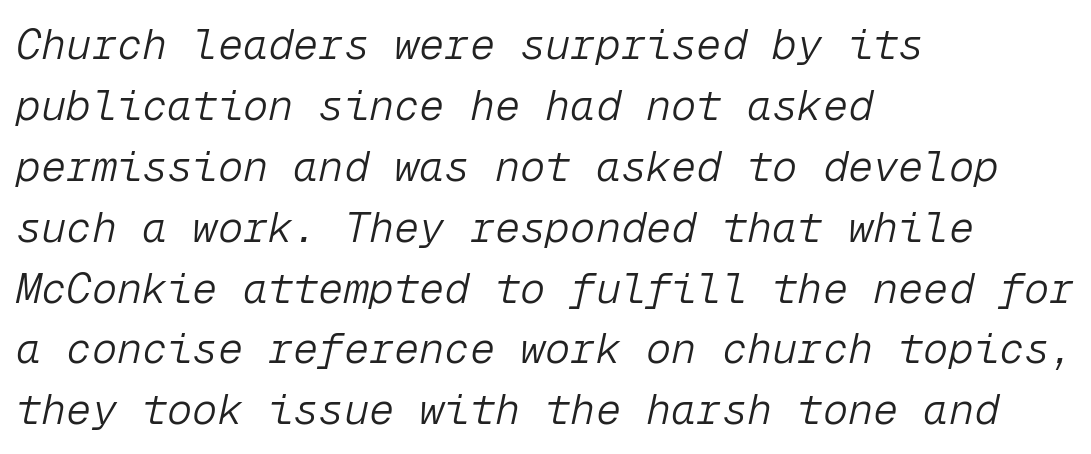
The specimen omits any rule beneath the text block's lines. Italic: yes, the glyphs are oblique. The tracking reads as untouched default to a designer's eye. Stem width sits at or under what a default text font uses. Normally led — the rows are evenly, conventionally spaced.
